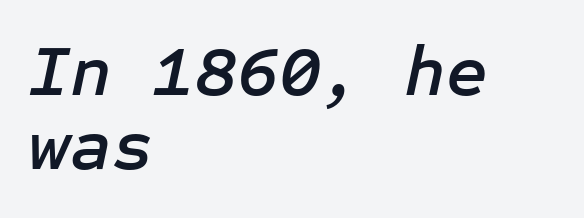
The image shows 72 px text type, italic (leaning right); set left-aligned, tight line spacing (1.03x), normal letter spacing, not underlined; low stroke contrast and a medium x-height.
